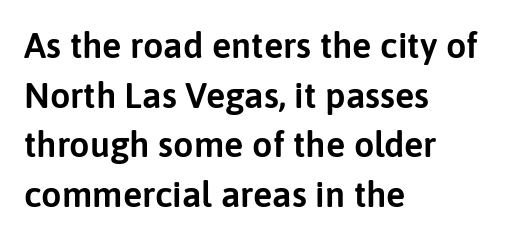
The image shows 36 px sans-serif type, upright; set left-aligned, normal line spacing (1.38x), normal letter spacing, not underlined; low stroke contrast and a medium x-height.
